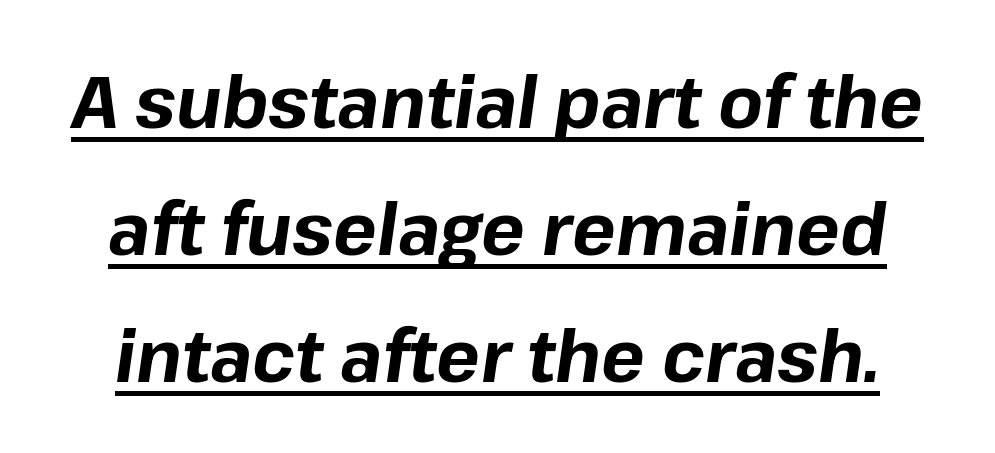
The image shows 73 px bold type, italic (leaning right); set line spacing 1.74x, normal letter spacing, underlined; low stroke contrast and a medium x-height.
